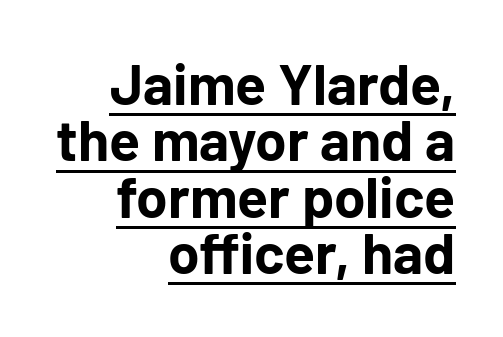
Q: Is the text bold? A: Yes.
Q: Is the text italic (slanted)? A: No, it is upright.
Q: Is the typeface a serif or a sans-serif typeface? A: Sans-serif.
Q: Is the text underlined? A: Yes.
Q: How is the paragraph aligned? A: Right-aligned.
Q: Is the spacing between letters normal or unusually wide? A: Normal.
Q: Is the spacing between lines tight, normal or loose? A: Tight.
Q: Width (condensed, normal, or wide)? A: Normal.
Q: Stroke contrast? A: Low.
Q: x-height? A: Medium.
Q: Monospaced? A: No.
